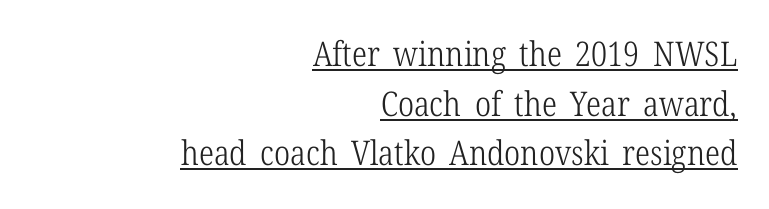
The rag falls on the left side of this text block. Notice how the stems are strictly vertical — no italics here. A quiet, ordinary-to-light weight characterises the typeface. Looks like regular typesetting: each glyph gets only the width it needs. Glance below the letters and you will spot a drawn line. Letter spacing: default.
